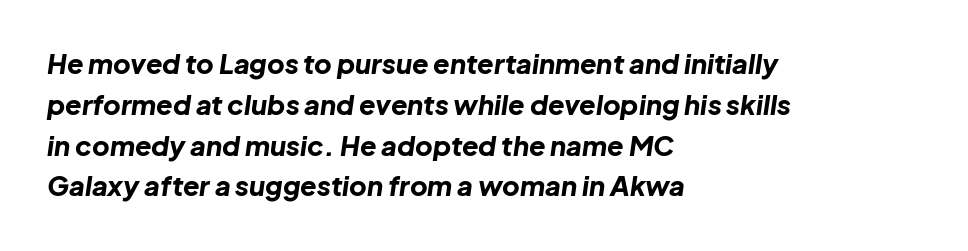
Q: Is the text bold? A: Yes.
Q: Is the text italic (slanted)? A: Yes, it leans right by about 8 degrees.
Q: Is the text underlined? A: No.
Q: How is the paragraph aligned? A: Left-aligned.
Q: Is the spacing between letters normal or unusually wide? A: Normal.
Q: Is the spacing between lines tight, normal or loose? A: Normal.
